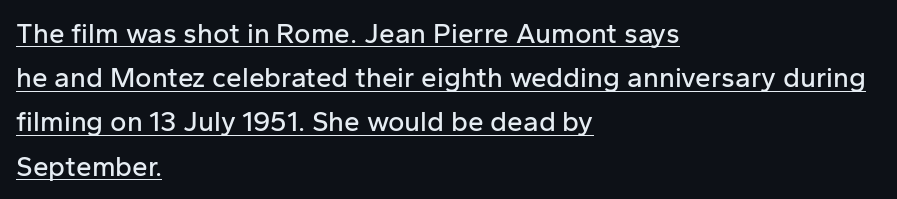
The rendering anchors every line to the left-hand side. The rendered words wear a rule along their underside. Look at the bottom of the vertical strokes: they stop flat, with no serifs. Think of a printed novel: that variable character pitch is what you see here. Nope, not italic — everything's standing straight.
